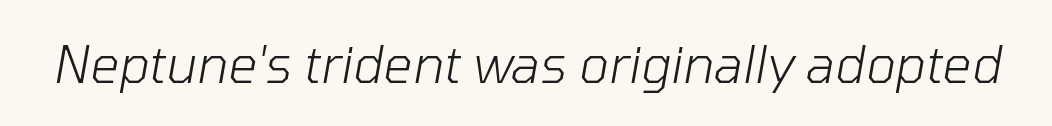
Characters are canted at an angle relative to the baseline's perpendicular. Looks like regular typesetting: each glyph gets only the width it needs. Vertical stems look standard width or narrower in stroke. You could call the tracking neutral — neither tight nor loose. The words here are not underlined.
